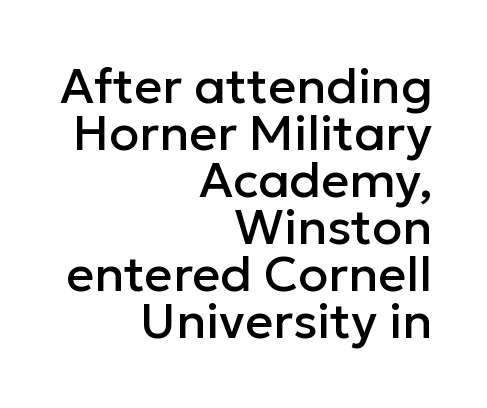
The image shows 49 px sans-serif type, upright; set right-aligned, tight line spacing (0.96x), normal letter spacing, not underlined; low stroke contrast and a medium x-height.
